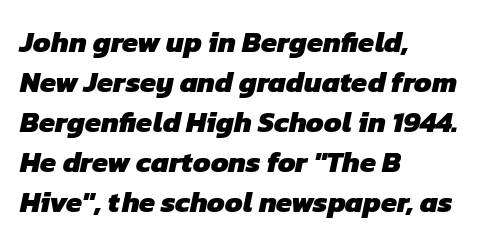
Q: Is the text bold? A: Yes.
Q: Is the typeface a serif or a sans-serif typeface? A: Sans-serif.
Q: Is the text underlined? A: No.
Q: How is the paragraph aligned? A: Left-aligned.
Q: Is the spacing between letters normal or unusually wide? A: Normal.
Q: Is the spacing between lines tight, normal or loose? A: Normal.
Q: Width (condensed, normal, or wide)? A: Normal.
Q: Stroke contrast? A: Low.
Q: x-height? A: Medium.
Q: Monospaced? A: No.
